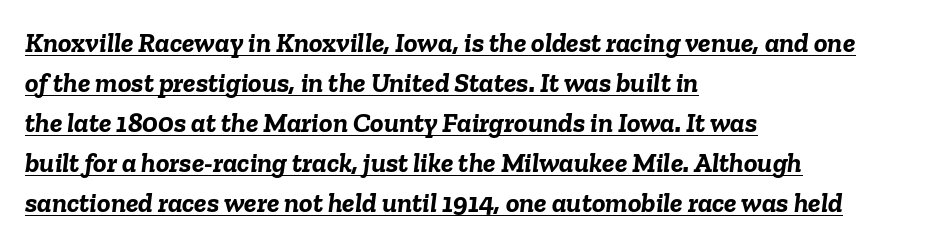
The image shows 28 px semibold type, italic (leaning right); set left-aligned, normal line spacing (1.43x), normal letter spacing, underlined; low stroke contrast and a medium x-height.
